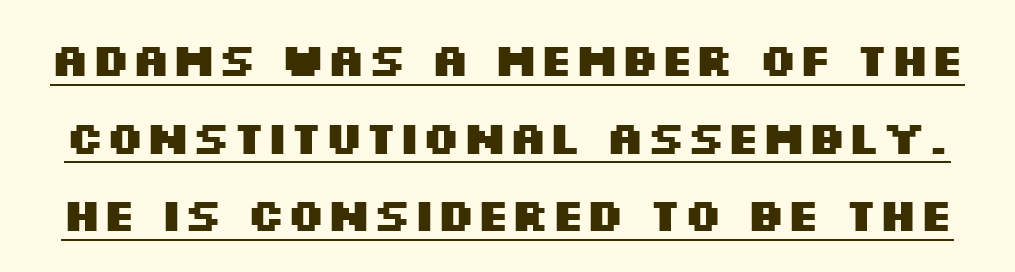
Q: Is the text bold? A: Yes.
Q: Is the text italic (slanted)? A: No, it is upright.
Q: Is the typeface a serif or a sans-serif typeface? A: Sans-serif.
Q: Is the text underlined? A: Yes.
Q: Is the spacing between letters normal or unusually wide? A: Normal.
Q: Is the spacing between lines tight, normal or loose? A: Normal.
Q: Width (condensed, normal, or wide)? A: Wide.
Q: Stroke contrast? A: Medium.
Q: x-height? A: Large.
Q: Monospaced? A: No.
